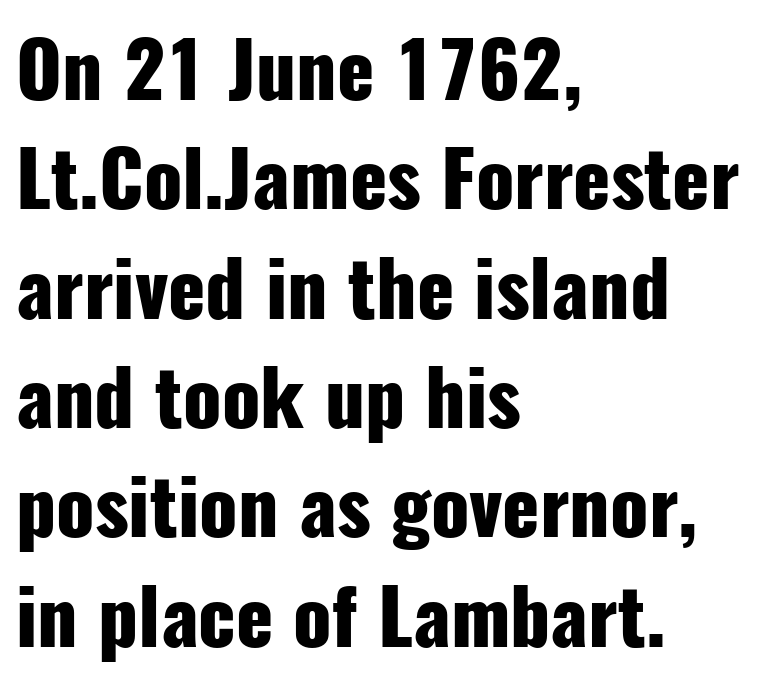
Note the varied advance widths — an 'i' is clearly narrower than an 'm'. A classic flush-left, rag-right setting is used for this passage. A sans-serif font was chosen for this passage. Does the weight exceed regular? Yes, all the way to bold. Every character sits straight up, as roman type does. A bare baseline throughout the passage.
